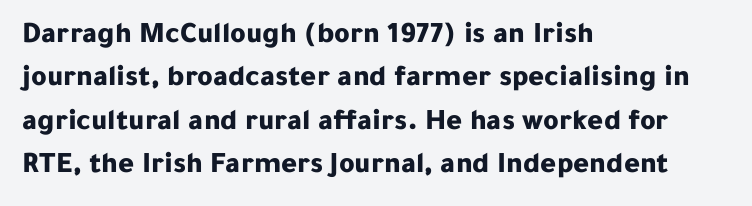
Q: Is the text bold? A: Yes.
Q: Is the text italic (slanted)? A: No, it is upright.
Q: Is the typeface a serif or a sans-serif typeface? A: Sans-serif.
Q: Is the text underlined? A: No.
Q: How is the paragraph aligned? A: Left-aligned.
Q: Is the spacing between letters normal or unusually wide? A: Normal.
Q: Is the spacing between lines tight, normal or loose? A: Normal.
Q: Width (condensed, normal, or wide)? A: Normal.
Q: Stroke contrast? A: Low.
Q: x-height? A: Medium.
Q: Monospaced? A: No.
